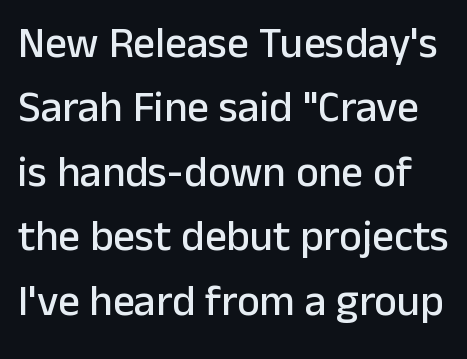
Q: Is the text italic (slanted)? A: No, it is upright.
Q: Is the typeface a serif or a sans-serif typeface? A: Sans-serif.
Q: Is the text underlined? A: No.
Q: Is the spacing between letters normal or unusually wide? A: Normal.
Q: Is the spacing between lines tight, normal or loose? A: Normal.
Q: Width (condensed, normal, or wide)? A: Normal.
Q: Stroke contrast? A: Low.
Q: x-height? A: Medium.
Q: Monospaced? A: No.
